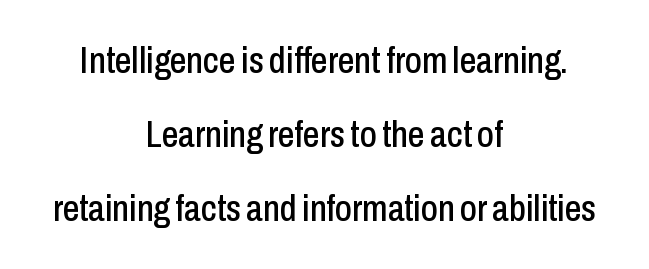
Q: Is the text italic (slanted)? A: No, it is upright.
Q: Is the typeface a serif or a sans-serif typeface? A: Sans-serif.
Q: Is the text underlined? A: No.
Q: How is the paragraph aligned? A: Centered.
Q: Is the spacing between letters normal or unusually wide? A: Normal.
Q: Is the spacing between lines tight, normal or loose? A: Loose.
Q: Width (condensed, normal, or wide)? A: Condensed.
Q: Stroke contrast? A: Low.
Q: x-height? A: Medium.
Q: Monospaced? A: No.
